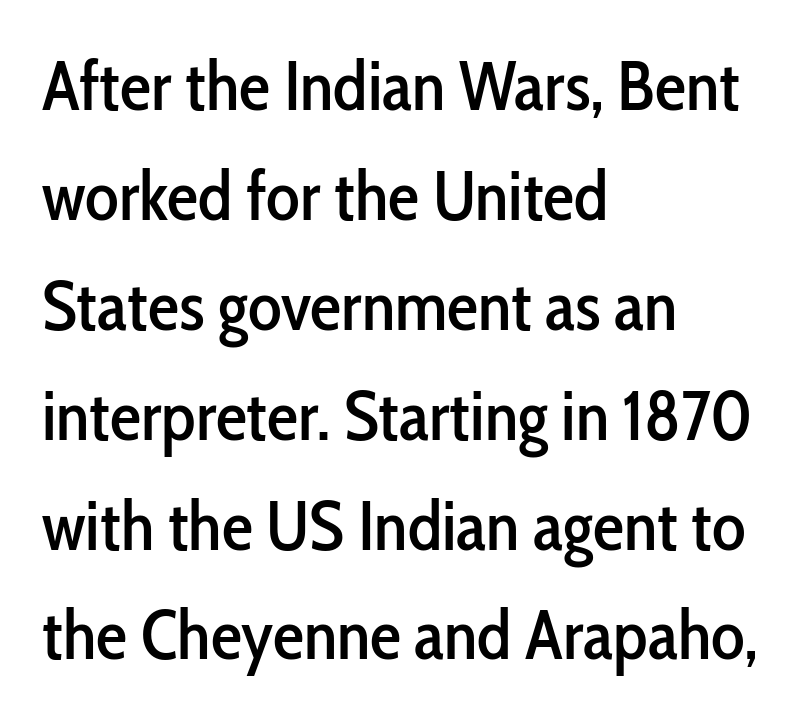
Nothing unusual about the tracking: characters are spaced as the font intends. Check the space under the baseline: it is left empty. Note the varied advance widths — an 'i' is clearly narrower than an 'm'. The type family on display is of the sans-serif kind.
